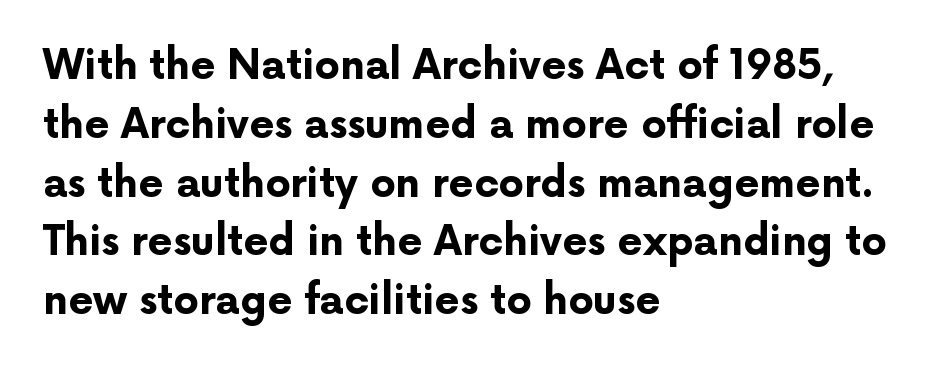
Q: Is the text bold? A: Yes.
Q: Is the text italic (slanted)? A: No, it is upright.
Q: Is the typeface a serif or a sans-serif typeface? A: Sans-serif.
Q: Is the text underlined? A: No.
Q: How is the paragraph aligned? A: Left-aligned.
Q: Is the spacing between letters normal or unusually wide? A: Normal.
Q: Is the spacing between lines tight, normal or loose? A: Normal.
Q: Width (condensed, normal, or wide)? A: Normal.
Q: Stroke contrast? A: Low.
Q: x-height? A: Medium.
Q: Monospaced? A: No.
